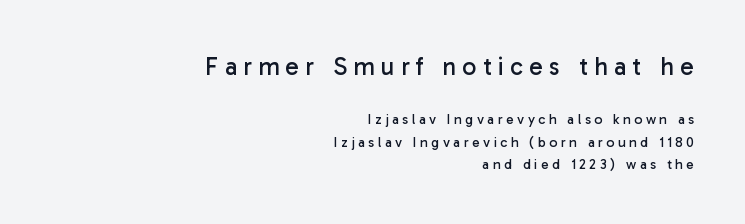
The image shows 25 px text type, upright; set right-aligned, normal line spacing (1.58x), unusually wide letter spacing (+0.25 em), not underlined; the first (top) block is 1.79x larger.
